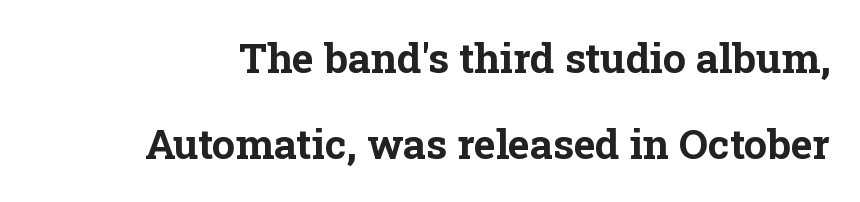
{"serif": "yes", "italic": "no", "bold": "yes", "weight": "bold", "width": "normal", "stroke_contrast": "low", "x_height": "medium", "monospaced": "no", "underline": "no", "line_spacing": "loose", "line_spacing_ratio": 2.1, "letter_spacing": "normal", "letter_spacing_em": 0.0, "glyph_px": 41}
